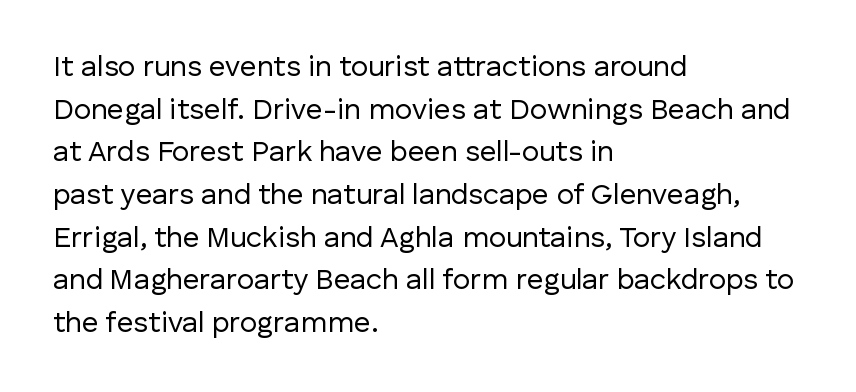
The image shows 29 px regular-weight sans-serif type, upright; set left-aligned, normal line spacing (1.47x), normal letter spacing, not underlined; low stroke contrast and a medium x-height.
